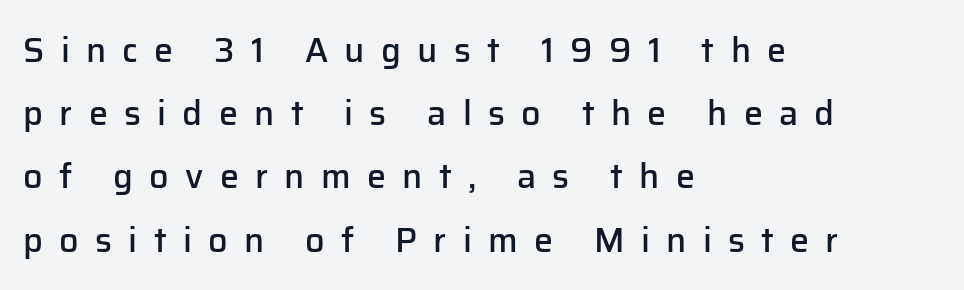
{"serif": "no", "italic": "no", "bold": "semi", "weight": "semibold", "width": "normal", "stroke_contrast": "low", "x_height": "medium", "monospaced": "no", "underline": "no", "align": "left", "line_spacing_ratio": 1.86, "letter_spacing": "wide", "letter_spacing_em": 0.48, "glyph_px": 34}
